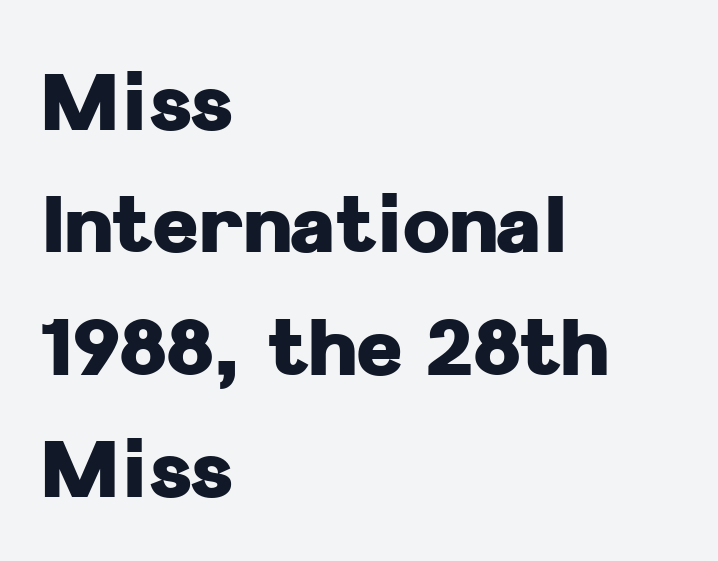
Q: Is the text bold? A: Yes.
Q: Is the text italic (slanted)? A: No, it is upright.
Q: Is the typeface a serif or a sans-serif typeface? A: Sans-serif.
Q: Is the text underlined? A: No.
Q: How is the paragraph aligned? A: Left-aligned.
Q: Is the spacing between letters normal or unusually wide? A: Normal.
Q: Is the spacing between lines tight, normal or loose? A: Normal.
Q: Width (condensed, normal, or wide)? A: Normal.
Q: Stroke contrast? A: Low.
Q: x-height? A: Medium.
Q: Monospaced? A: No.
